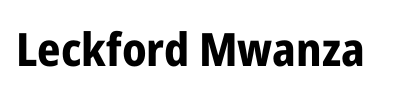
Q: Is the text bold? A: Yes.
Q: Is the text italic (slanted)? A: No, it is upright.
Q: Is the typeface a serif or a sans-serif typeface? A: Sans-serif.
Q: Is the text underlined? A: No.
Q: Is the spacing between letters normal or unusually wide? A: Normal.
Q: Width (condensed, normal, or wide)? A: Condensed.
Q: Stroke contrast? A: Low.
Q: x-height? A: Medium.
Q: Monospaced? A: No.
